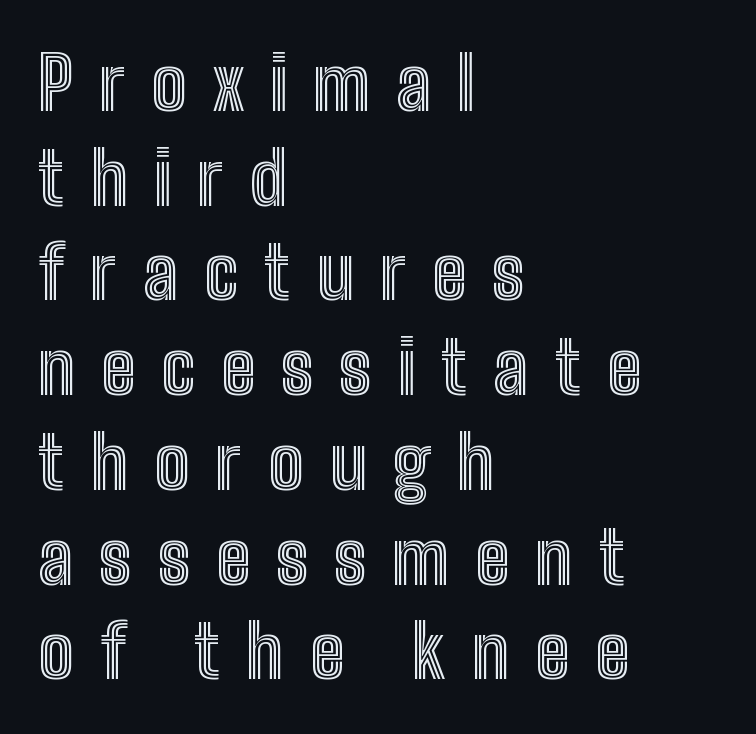
{"italic": "no", "width": "condensed", "x_height": "medium", "monospaced": "no", "underline": "no", "align": "left", "line_spacing": "normal", "line_spacing_ratio": 1.28, "letter_spacing": "wide", "letter_spacing_em": 0.35, "glyph_px": 74}
